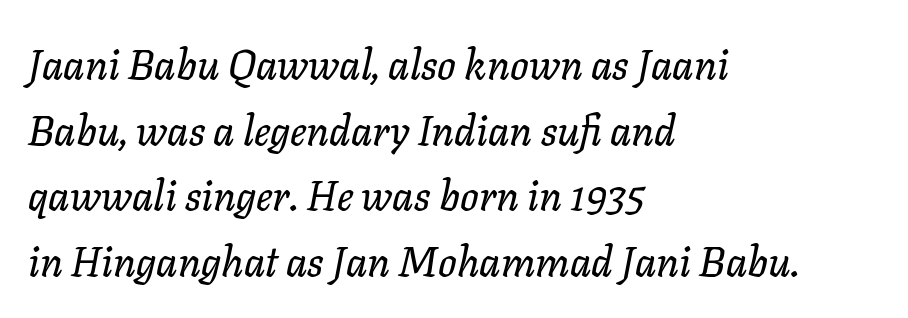
The letters advance in unequal steps, a hallmark of proportional type. The compositor pushed each line to the left boundary. The space directly below the letters is spotless. When letters slant like this, we call the style italic. This block has exactly the height ordinary leading produces.
